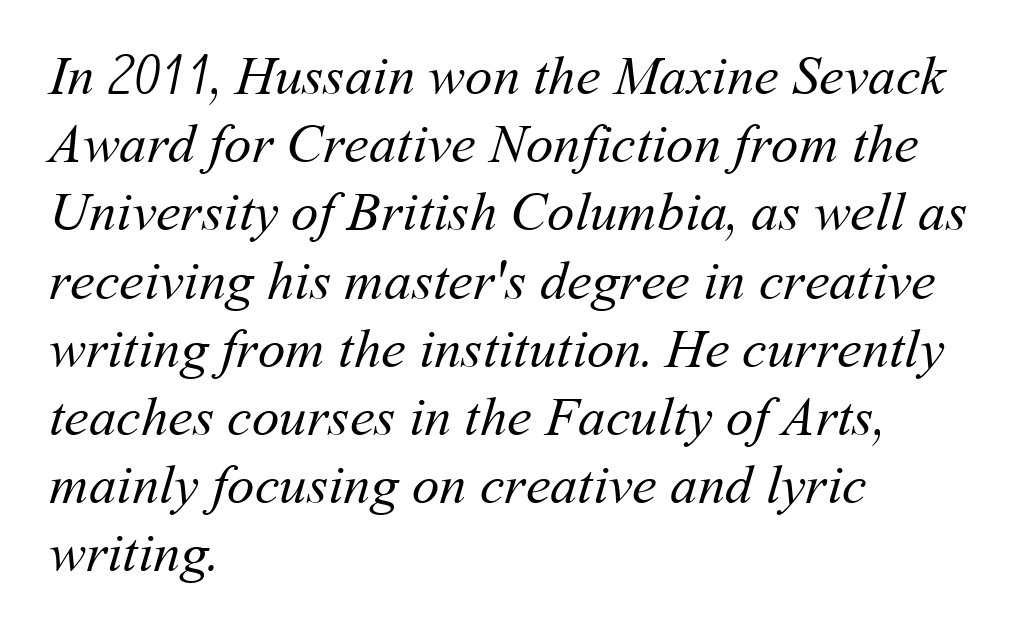
Weight: not bold — regular or lighter. These lines are rendered in a variable-pitch font. Only glyphs here, with clear space below each row. Compared with a centered layout, this one pins lines to the left instead. Nobody touched the tracking dial on this one.
